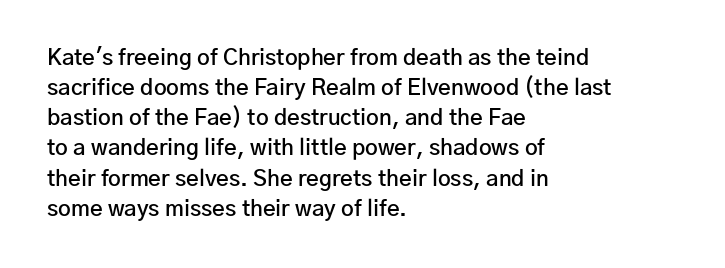
The rows are spaced the way most documents space them. Default kerning and tracking; the words read as compact shapes. Reading down the block, your eye returns to a fixed left position each line. The lettering stays uniformly vertical, giving the passage a roman look. Set as a demibold, roughly 600 on the weight scale.
